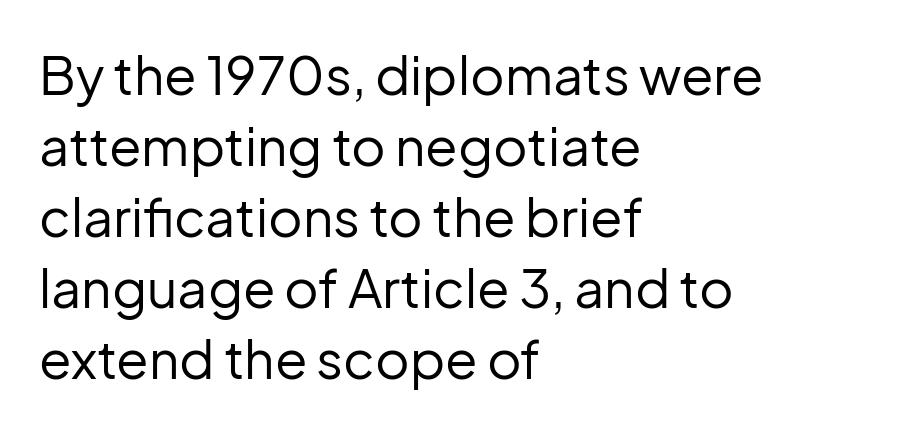
Q: Is the text bold? A: No.
Q: Is the text italic (slanted)? A: No, it is upright.
Q: Is the typeface a serif or a sans-serif typeface? A: Sans-serif.
Q: Is the text underlined? A: No.
Q: How is the paragraph aligned? A: Left-aligned.
Q: Is the spacing between letters normal or unusually wide? A: Normal.
Q: Is the spacing between lines tight, normal or loose? A: Normal.
Q: Width (condensed, normal, or wide)? A: Normal.
Q: Stroke contrast? A: Low.
Q: x-height? A: Medium.
Q: Monospaced? A: No.
